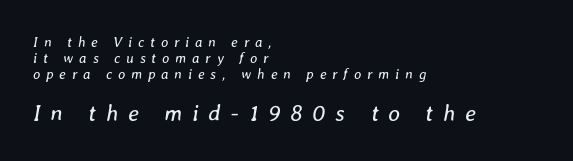
Q: Is the text bold? A: No.
Q: Is the text italic (slanted)? A: Yes, it leans right by about 8 degrees.
Q: Is the text underlined? A: No.
Q: How is the paragraph aligned? A: Left-aligned.
Q: Is the spacing between letters normal or unusually wide? A: Unusually wide.
Q: Is the spacing between lines tight, normal or loose? A: Tight.
Q: Which block of text is set in a larger size, the first (top) or the second (bottom)? A: The second (bottom) one.
